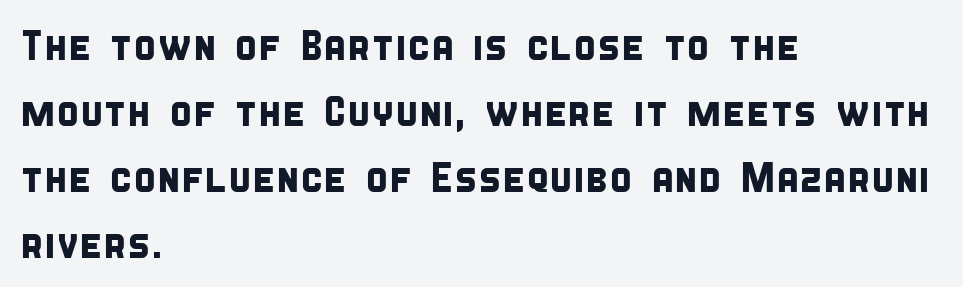
The image shows 42 px condensed sans-serif type; set left-aligned, normal line spacing (1.57x), normal letter spacing, not underlined; low stroke contrast and a large x-height.
